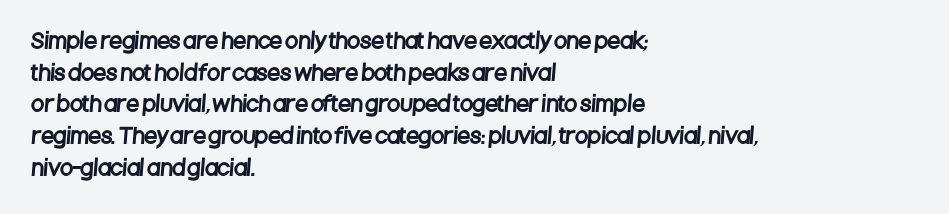
Between one letter and the next there's only the usual sliver of space. Casual observation: everything's shoved over to the left. The area under the type is left untouched. What's the leading like? Ordinary, nothing unusual.
